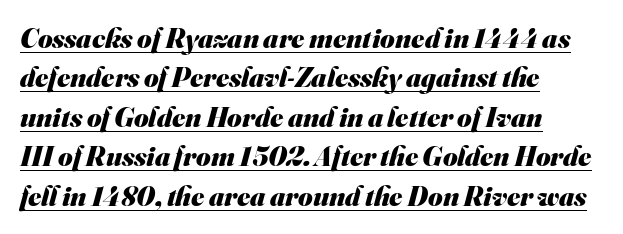
Varying glyph widths throughout — classic text-font behaviour. Caption: bold face, heavy strokes. Line beginnings align vertically; line endings do not. The line-height multiplier appears to be the usual default. Descenders here cross a horizontal rule under the line.
